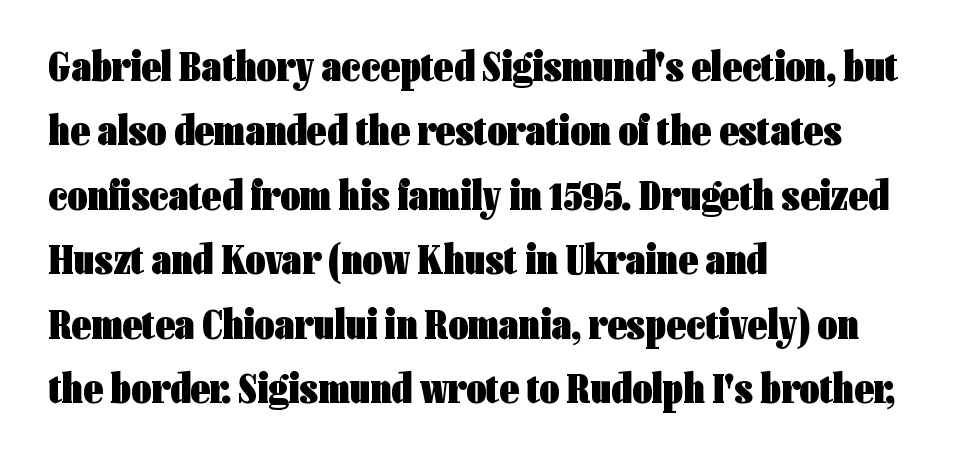
{"serif": "no", "italic": "no", "bold": "yes", "weight": "heavy", "width": "condensed", "stroke_contrast": "low", "x_height": "medium", "monospaced": "no", "underline": "no", "align": "left", "line_spacing": "normal", "line_spacing_ratio": 1.5, "letter_spacing": "normal", "letter_spacing_em": 0.0, "glyph_px": 43}
